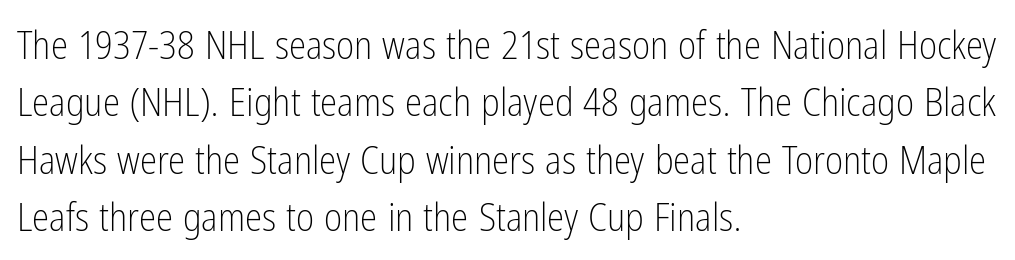
The image shows 39 px light, condensed sans-serif type, upright; set left-aligned, normal line spacing (1.47x), normal letter spacing, not underlined; low stroke contrast and a medium x-height.
